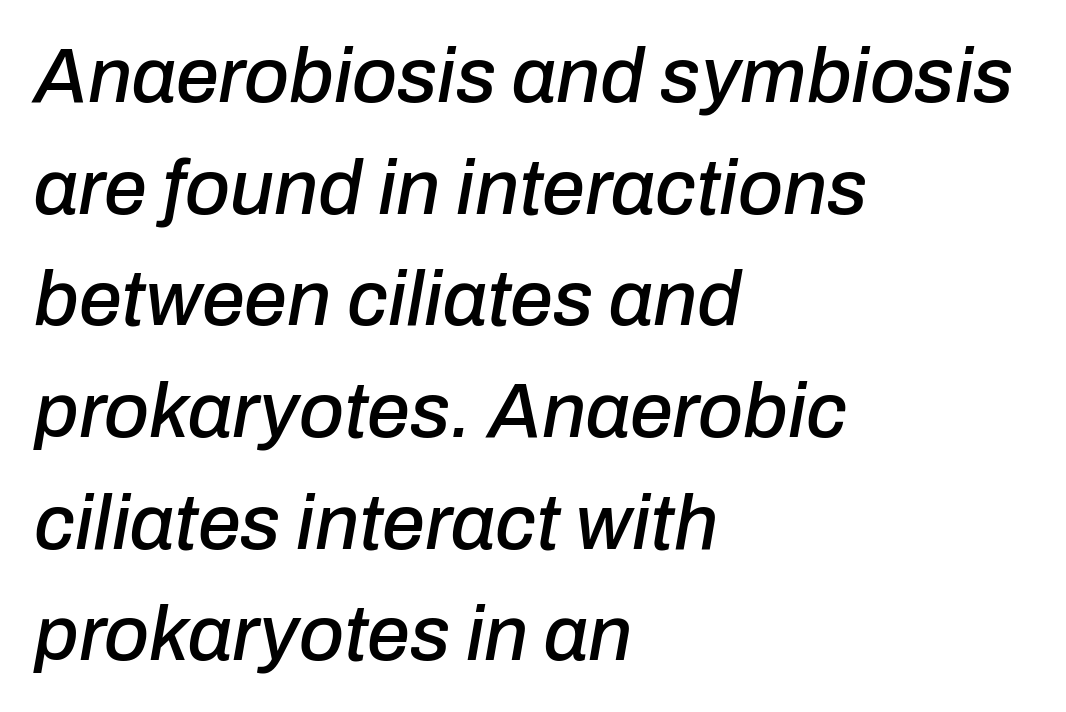
The image shows 77 px text type, italic (leaning right); set left-aligned, normal line spacing (1.45x), normal letter spacing, not underlined; low stroke contrast and a medium x-height.
